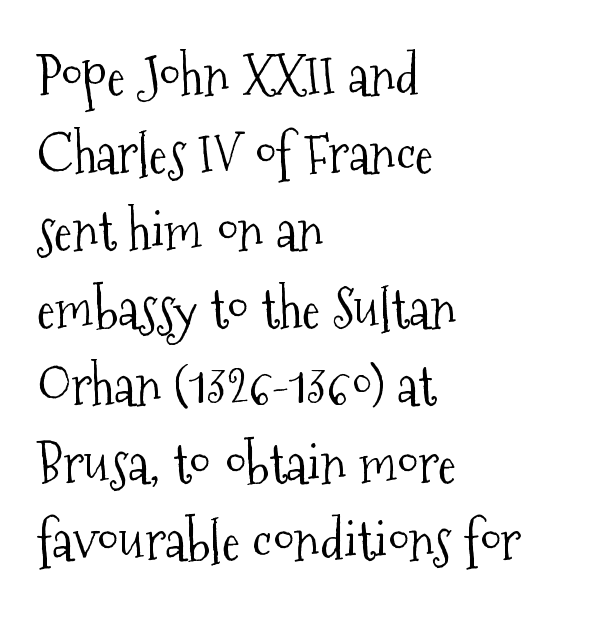
The image shows 55 px light, condensed serif type, upright; set left-aligned, normal line spacing (1.41x), normal letter spacing, not underlined; medium stroke contrast and a medium x-height.
